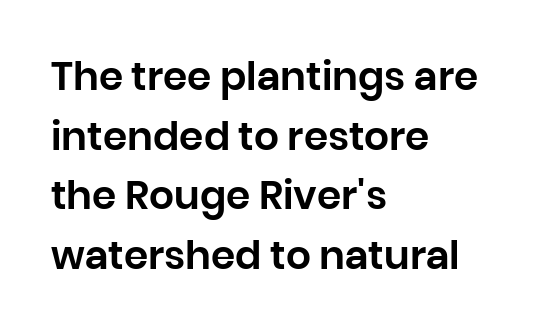
In terms of leading, this rendering sits right in the middle. Do the characters align in a grid? No, the font is proportional. The axis of the letterforms is exactly vertical. The type family on display is of the sans-serif kind. Descenders are the only things crossing below the line.
